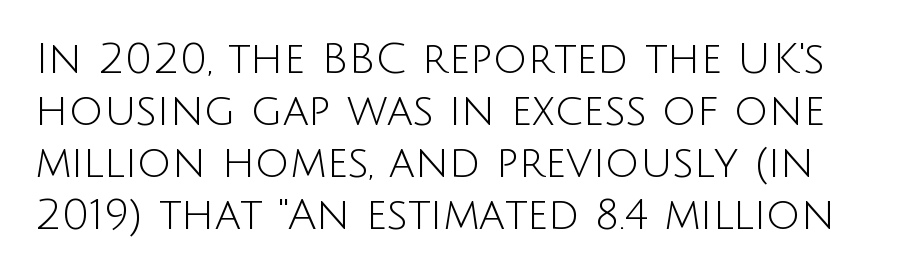
The image shows 43 px light sans-serif type, upright; set line spacing 1.21x, normal letter spacing, not underlined; low stroke contrast and a large x-height.
